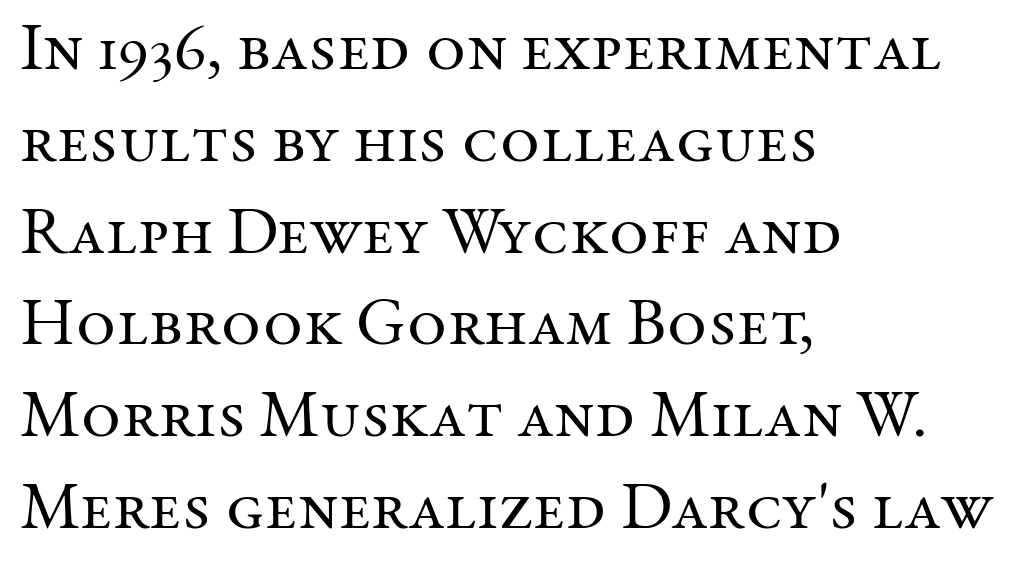
The image shows 68 px regular-weight serif type, upright; set left-aligned, normal line spacing (1.35x), normal letter spacing, not underlined; medium stroke contrast and a medium x-height.
